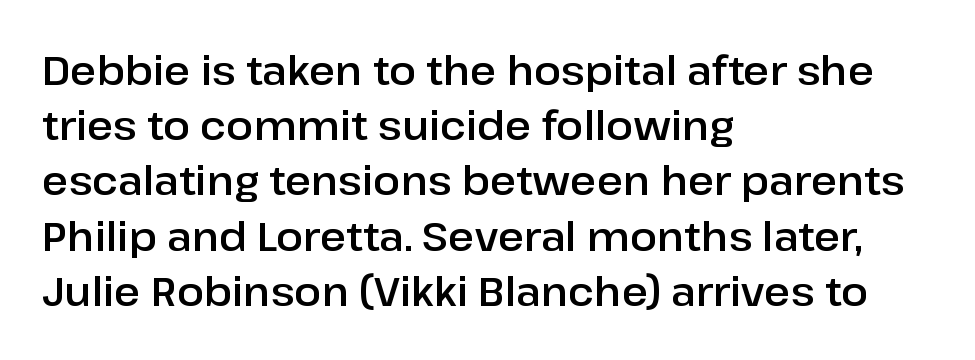
Q: Is the text italic (slanted)? A: No, it is upright.
Q: Is the typeface a serif or a sans-serif typeface? A: Sans-serif.
Q: Is the text underlined? A: No.
Q: How is the paragraph aligned? A: Left-aligned.
Q: Is the spacing between letters normal or unusually wide? A: Normal.
Q: Is the spacing between lines tight, normal or loose? A: Normal.
Q: Width (condensed, normal, or wide)? A: Normal.
Q: Stroke contrast? A: Low.
Q: x-height? A: Medium.
Q: Monospaced? A: No.
